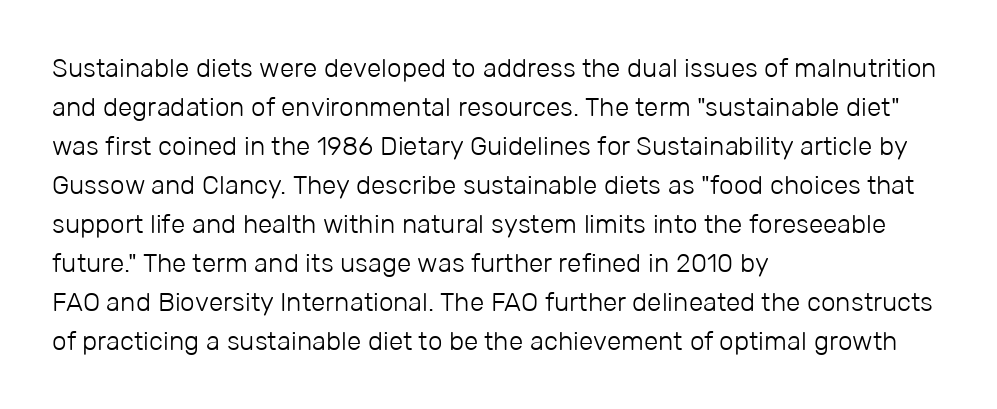
Q: Is the text bold? A: No.
Q: Is the text italic (slanted)? A: No, it is upright.
Q: Is the text underlined? A: No.
Q: How is the paragraph aligned? A: Left-aligned.
Q: Is the spacing between letters normal or unusually wide? A: Normal.
Q: Is the spacing between lines tight, normal or loose? A: Normal.
